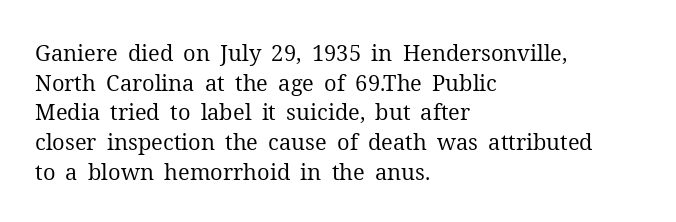
Q: Is the text bold? A: No.
Q: Is the text italic (slanted)? A: No, it is upright.
Q: Is the text underlined? A: No.
Q: How is the paragraph aligned? A: Left-aligned.
Q: Is the spacing between letters normal or unusually wide? A: Normal.
Q: Is the spacing between lines tight, normal or loose? A: Normal.
